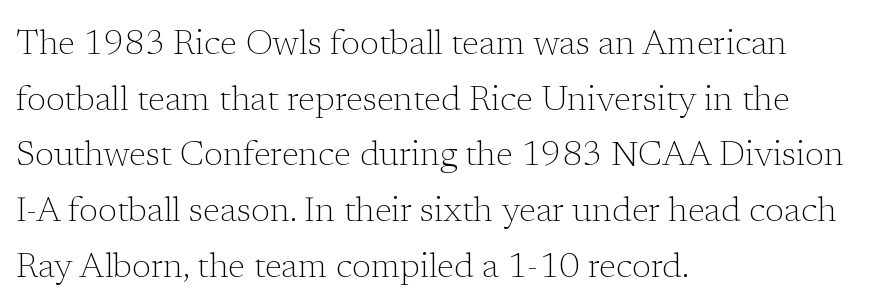
The face looks like a standard text weight, possibly lighter. Alignment: flush left. To sum up the face: it has serifs. The font's upright variant was chosen for this text. Vertical spacing — default. The type is set solid horizontally, with unmodified tracking.
